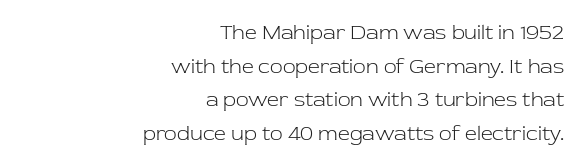
The image shows 21 px text type, upright; set right-aligned, normal line spacing (1.6x), normal letter spacing, not underlined.
